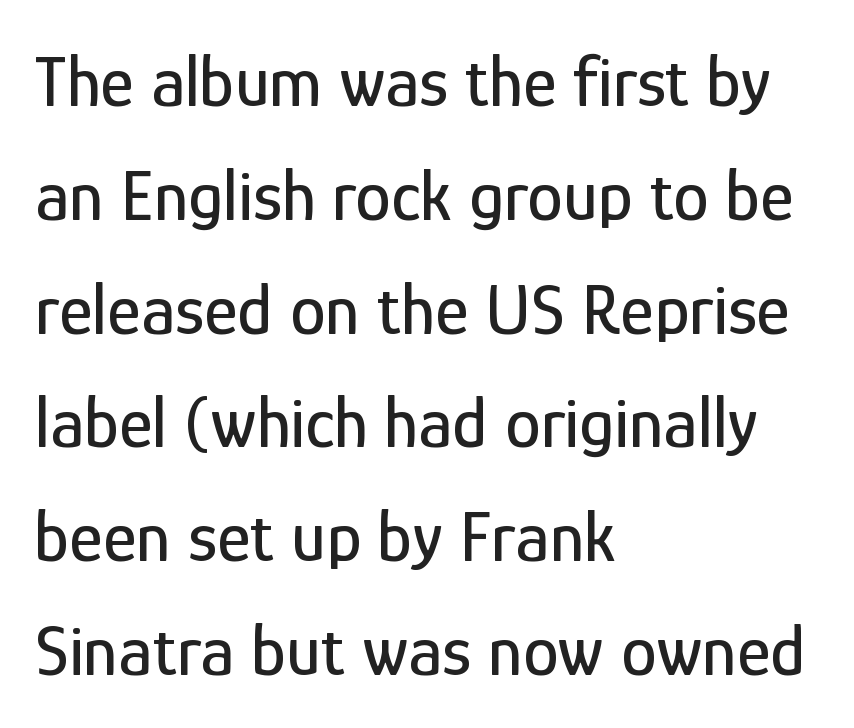
The passage shown is not underscored anywhere. The specimen reads as upright at a glance. This rendering uses left alignment, leaving the right contour irregular. Observe the ordinary spacing: letters are neighbours, not strangers. Leading matches the norm, producing a regular column. Serif or sans? Sans — the stroke terminals are bare.
